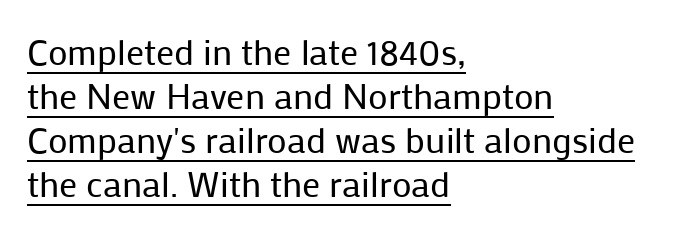
{"serif": "no", "italic": "no", "bold": "no", "weight": "regular", "width": "normal", "stroke_contrast": "low", "x_height": "medium", "monospaced": "no", "underline": "yes", "align": "left", "line_spacing_ratio": 1.22, "letter_spacing": "normal", "letter_spacing_em": 0.0, "glyph_px": 36}
